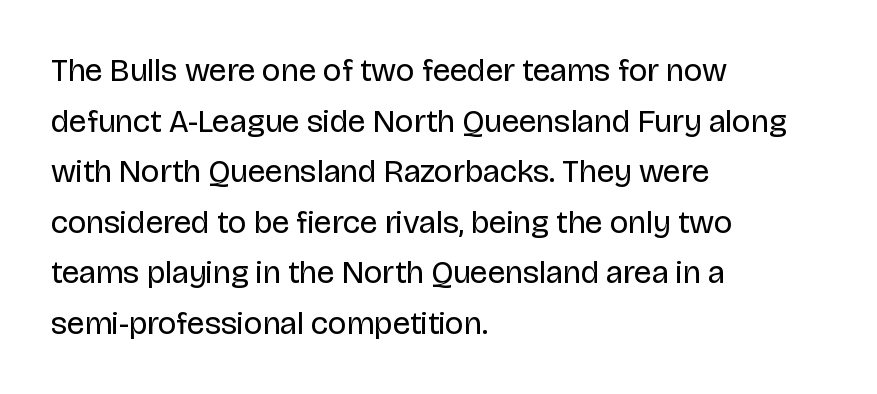
The image shows 32 px regular-weight sans-serif type, upright; set left-aligned, normal line spacing (1.58x), normal letter spacing, not underlined; low stroke contrast and a large x-height.
